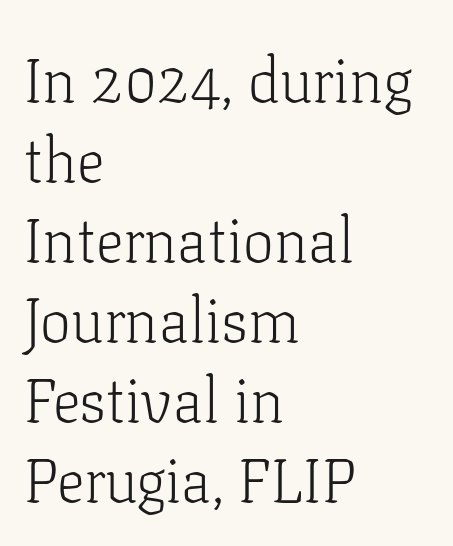
{"serif": "yes", "italic": "no", "bold": "no", "weight": "light", "width": "normal", "stroke_contrast": "low", "x_height": "medium", "monospaced": "no", "underline": "no", "align": "left", "line_spacing": "normal", "line_spacing_ratio": 1.29, "letter_spacing": "normal", "letter_spacing_em": 0.0, "glyph_px": 62}
